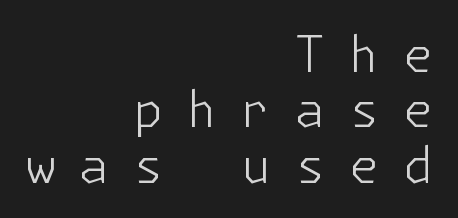
Q: Is the text bold? A: No.
Q: Is the text italic (slanted)? A: No, it is upright.
Q: Is the typeface a serif or a sans-serif typeface? A: Sans-serif.
Q: Is the text underlined? A: No.
Q: How is the paragraph aligned? A: Right-aligned.
Q: Is the spacing between letters normal or unusually wide? A: Unusually wide.
Q: Is the spacing between lines tight, normal or loose? A: Tight.
Q: Width (condensed, normal, or wide)? A: Normal.
Q: Stroke contrast? A: Low.
Q: x-height? A: Medium.
